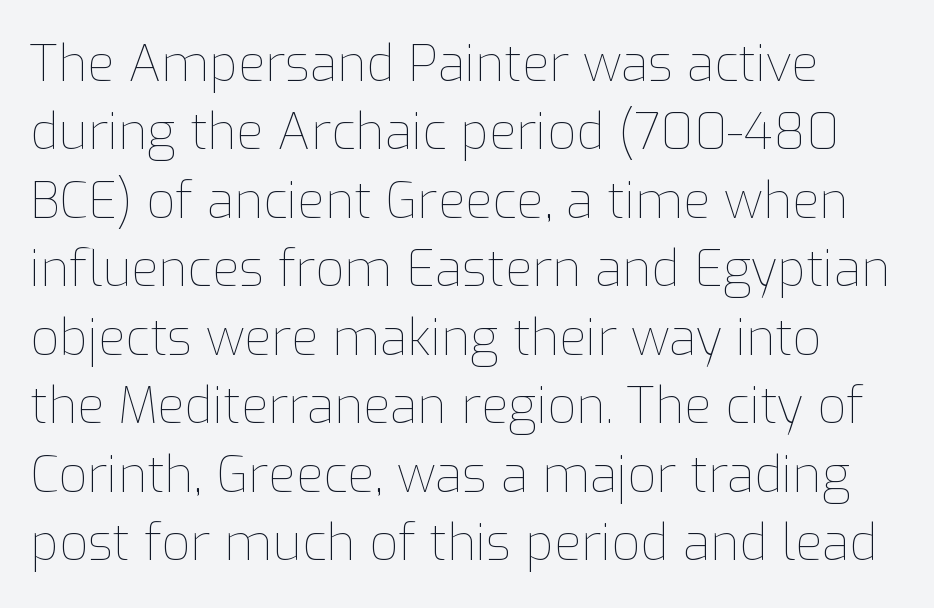
The image shows 50 px thin type, upright; set normal line spacing (1.37x), normal letter spacing, not underlined; low stroke contrast and a medium x-height.
